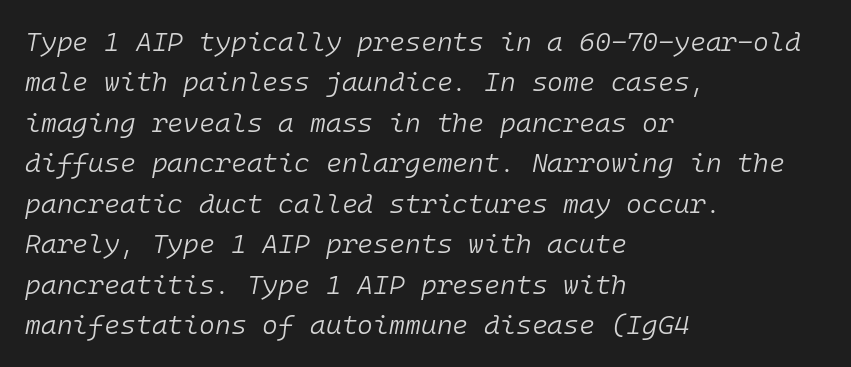
{"italic": "yes", "lean": "right", "slant_degrees": 10, "bold": "no", "underline": "no", "align": "left", "line_spacing": "normal", "line_spacing_ratio": 1.5, "letter_spacing": "normal", "letter_spacing_em": 0.0, "glyph_px": 27}
